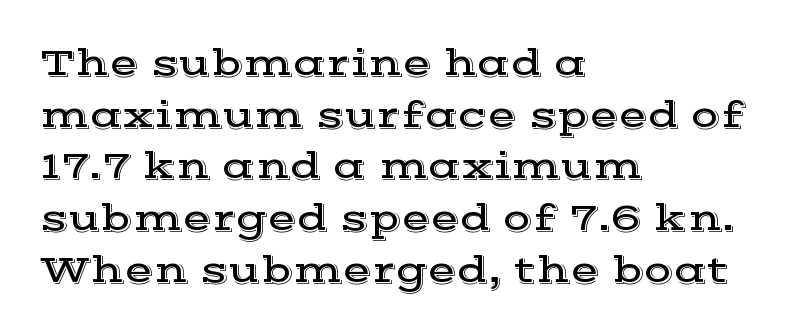
These lines were composed using upright roman letters. Which margin do the lines hug? The left one — the right edge is uneven. Each letter keeps its own natural width here, so spacing adapts to shape. No word sits above an underline.
